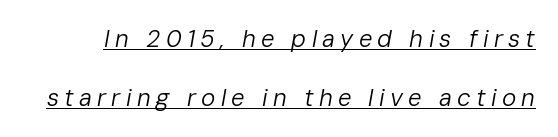
The image shows 24 px text type, italic (leaning right); set loose line spacing (2.45x), unusually wide letter spacing (+0.22 em), underlined.
